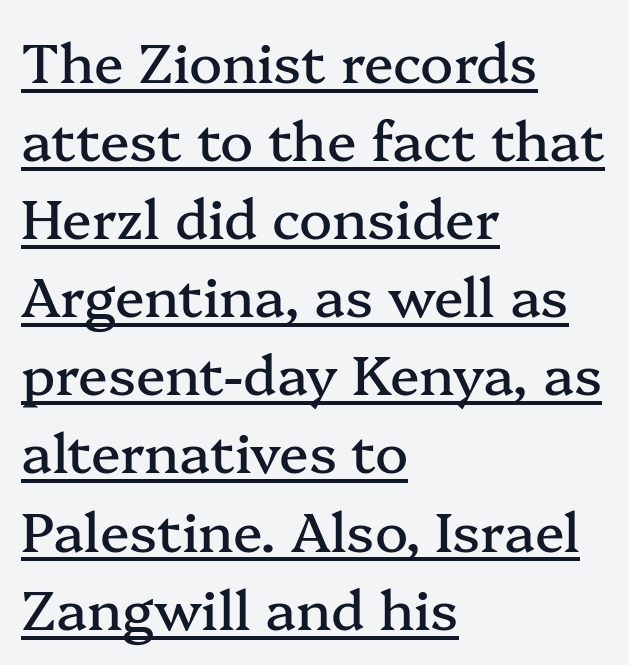
Q: Is the text italic (slanted)? A: No, it is upright.
Q: Is the typeface a serif or a sans-serif typeface? A: Serif.
Q: Is the text underlined? A: Yes.
Q: How is the paragraph aligned? A: Left-aligned.
Q: Is the spacing between letters normal or unusually wide? A: Normal.
Q: Is the spacing between lines tight, normal or loose? A: Normal.
Q: Width (condensed, normal, or wide)? A: Normal.
Q: Stroke contrast? A: Medium.
Q: x-height? A: Medium.
Q: Monospaced? A: No.
